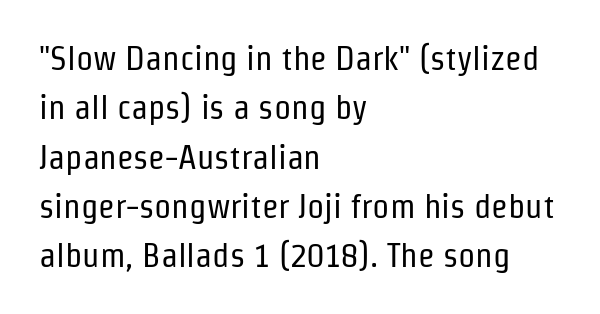
The image shows 34 px regular-weight, condensed sans-serif type, upright; set left-aligned, normal line spacing (1.45x), normal letter spacing, not underlined; low stroke contrast and a medium x-height.
